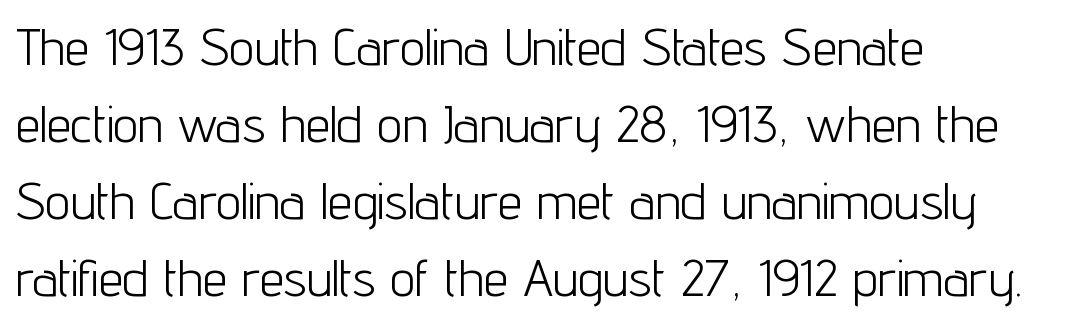
Q: Is the text bold? A: No.
Q: Is the text italic (slanted)? A: No, it is upright.
Q: Is the typeface a serif or a sans-serif typeface? A: Sans-serif.
Q: Is the text underlined? A: No.
Q: How is the paragraph aligned? A: Left-aligned.
Q: Is the spacing between letters normal or unusually wide? A: Normal.
Q: Is the spacing between lines tight, normal or loose? A: Normal.
Q: Width (condensed, normal, or wide)? A: Condensed.
Q: Stroke contrast? A: Low.
Q: x-height? A: Medium.
Q: Monospaced? A: No.
